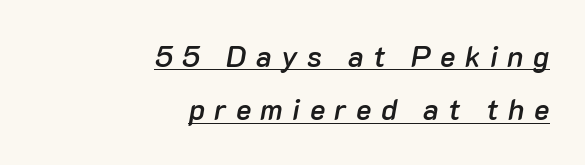
Q: Is the text bold? A: Semi-bold.
Q: Is the text italic (slanted)? A: Yes, it leans right by about 10 degrees.
Q: Is the text underlined? A: Yes.
Q: How is the paragraph aligned? A: Right-aligned.
Q: Is the spacing between letters normal or unusually wide? A: Unusually wide.
Q: Width (condensed, normal, or wide)? A: Normal.
Q: Stroke contrast? A: Low.
Q: x-height? A: Medium.
Q: Monospaced? A: No.
